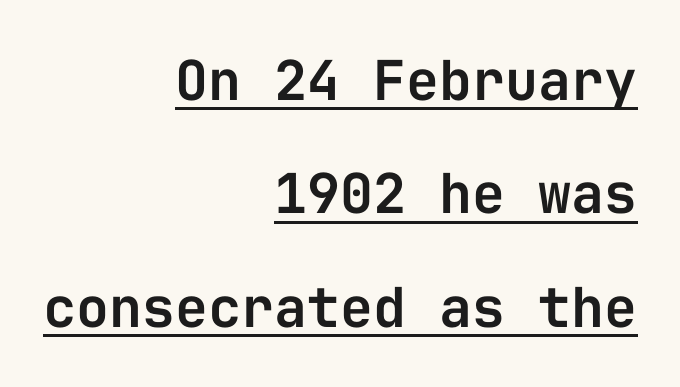
Q: Is the text italic (slanted)? A: No, it is upright.
Q: Is the typeface a serif or a sans-serif typeface? A: Sans-serif.
Q: Is the text underlined? A: Yes.
Q: How is the paragraph aligned? A: Right-aligned.
Q: Is the spacing between letters normal or unusually wide? A: Normal.
Q: Is the spacing between lines tight, normal or loose? A: Loose.
Q: Width (condensed, normal, or wide)? A: Normal.
Q: Stroke contrast? A: Low.
Q: x-height? A: Medium.
Q: Monospaced? A: Yes.
